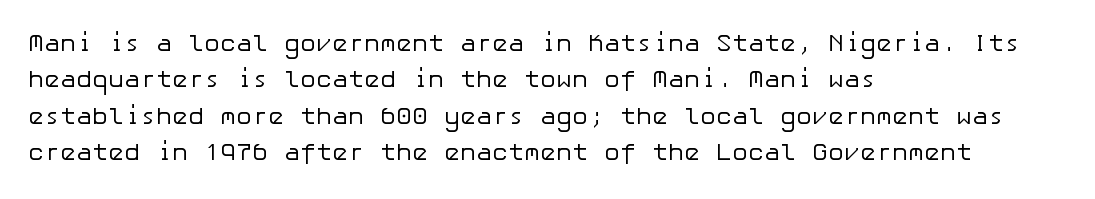
The image shows 24 px text type, upright; set left-aligned, normal line spacing (1.52x), normal letter spacing, not underlined.
